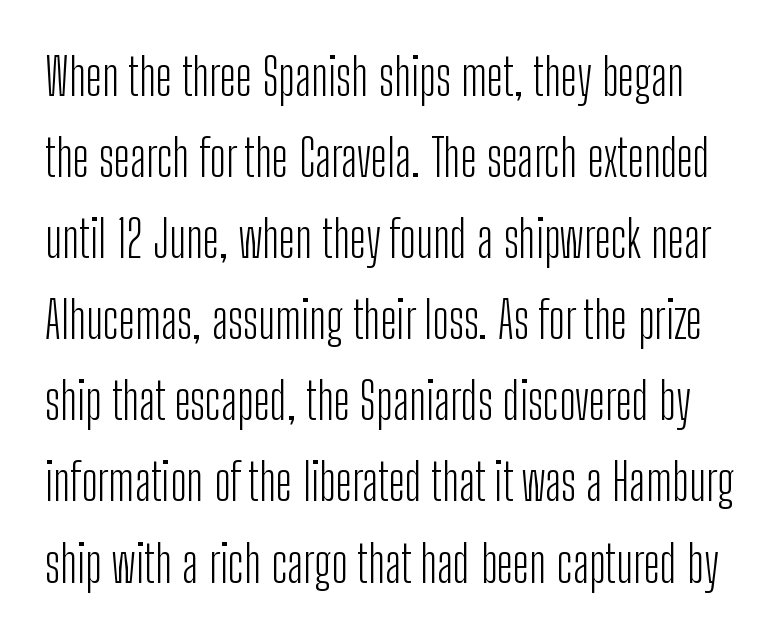
The image shows 51 px light, condensed sans-serif type, upright; set normal line spacing (1.59x), normal letter spacing, not underlined; low stroke contrast and a medium x-height.
